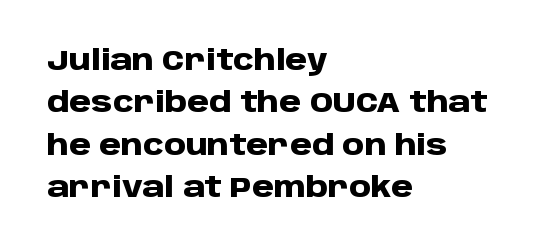
Italic: no, the glyphs are upright roman. The rag falls on the right side of this text block. The space beneath each line is pristine and unruled. Plenty of ink on the page — the face is bold. These lines are rendered in a variable-pitch font.
